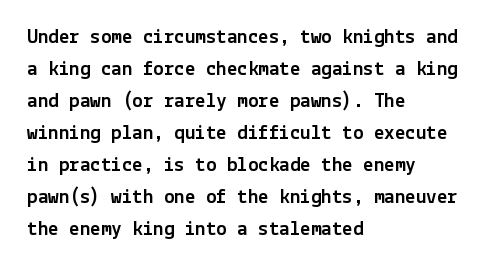
Q: Is the text italic (slanted)? A: No, it is upright.
Q: Is the text underlined? A: No.
Q: How is the paragraph aligned? A: Left-aligned.
Q: Is the spacing between letters normal or unusually wide? A: Normal.
Q: Is the spacing between lines tight, normal or loose? A: Normal.
